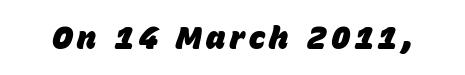
Q: Is the text bold? A: Yes.
Q: Is the text italic (slanted)? A: Yes, it leans right by about 15 degrees.
Q: Is the text underlined? A: No.
Q: Width (condensed, normal, or wide)? A: Normal.
Q: Stroke contrast? A: Low.
Q: x-height? A: Large.
Q: Monospaced? A: No.
